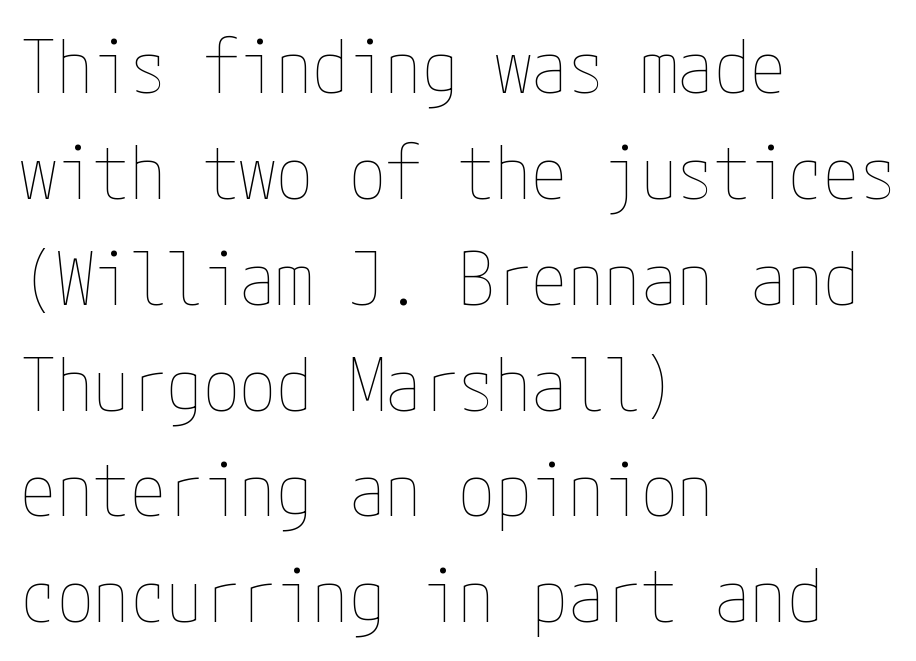
{"italic": "no", "bold": "no", "weight": "thin", "width": "condensed", "stroke_contrast": "low", "x_height": "medium", "underline": "no", "align": "left", "line_spacing": "normal", "line_spacing_ratio": 1.45, "letter_spacing": "normal", "letter_spacing_em": 0.0, "glyph_px": 73}
